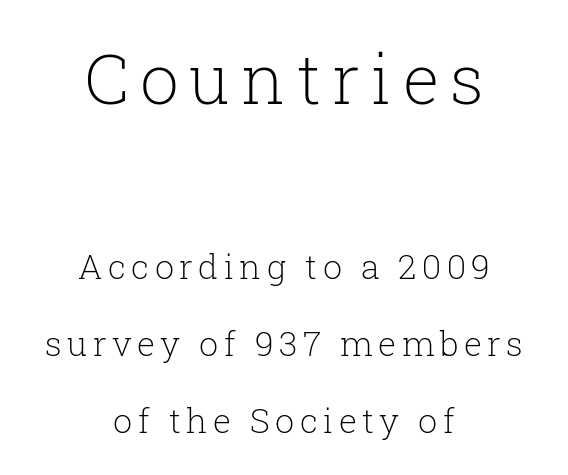
The image shows 69 px light serif type, upright; set centered, loose line spacing (2.27x), not underlined; the first (top) block is 2.03x larger; low stroke contrast and a medium x-height.
